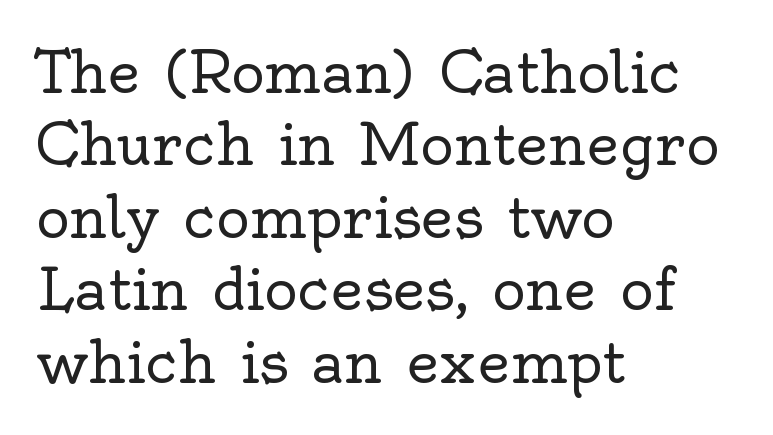
If you drew a ruler down the left edge, every line would touch it. The line texture is even and compact thanks to regular tracking. Is there much room between lines? A standard amount, neither cramped nor airy. A typesetter would label this face a serif.
